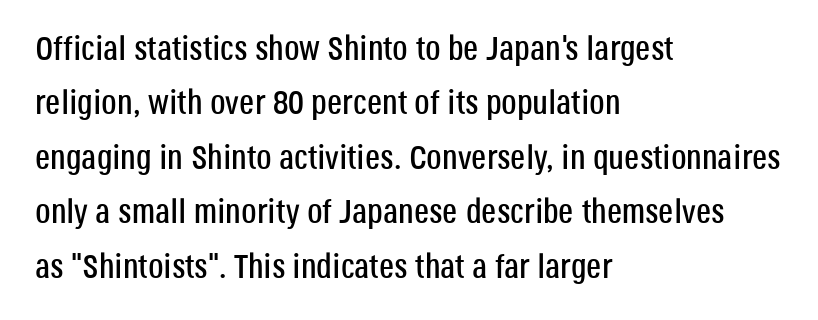
Plain, unruled lines of type. Typeset ragged right — the left edge is the straight one. This sample uses plain, unmodified letter spacing. A typesetter would label this face a sans. Whoever set this chose a conventional vertical rhythm.
